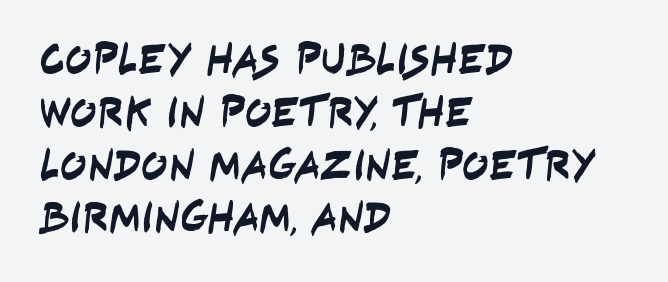
Q: Is the typeface a serif or a sans-serif typeface? A: Sans-serif.
Q: Is the text underlined? A: No.
Q: How is the paragraph aligned? A: Left-aligned.
Q: Is the spacing between letters normal or unusually wide? A: Normal.
Q: Width (condensed, normal, or wide)? A: Condensed.
Q: Stroke contrast? A: Low.
Q: x-height? A: Large.
Q: Monospaced? A: No.
